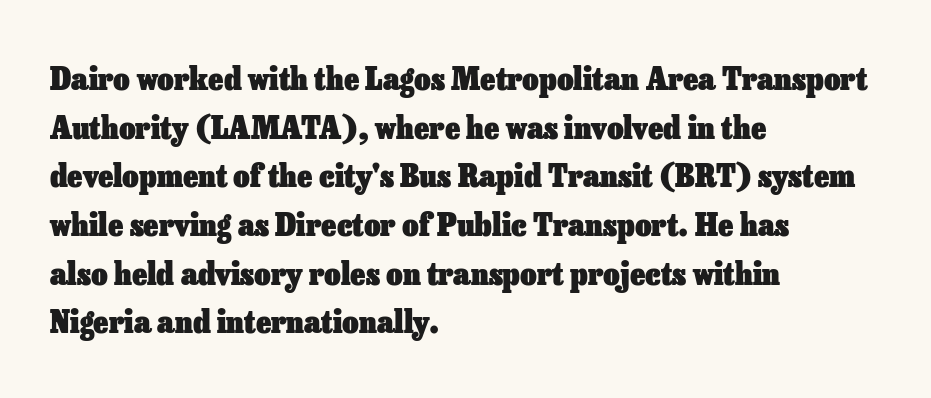
Q: Is the text bold? A: Yes.
Q: Is the text italic (slanted)? A: No, it is upright.
Q: Is the text underlined? A: No.
Q: How is the paragraph aligned? A: Left-aligned.
Q: Is the spacing between letters normal or unusually wide? A: Normal.
Q: Is the spacing between lines tight, normal or loose? A: Normal.
Q: Width (condensed, normal, or wide)? A: Normal.
Q: Stroke contrast? A: Low.
Q: x-height? A: Medium.
Q: Monospaced? A: No.
